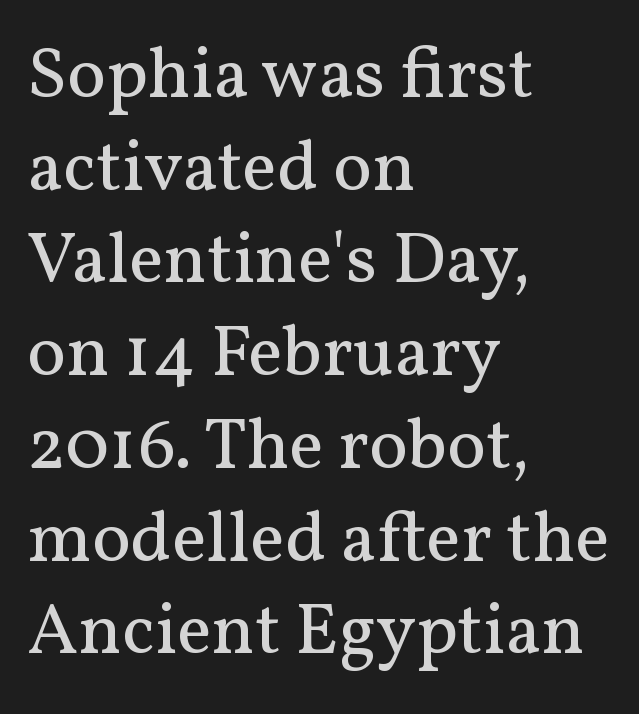
The image shows 73 px regular-weight serif type, upright; set left-aligned, normal line spacing (1.27x), normal letter spacing, not underlined; medium stroke contrast and a medium x-height.
